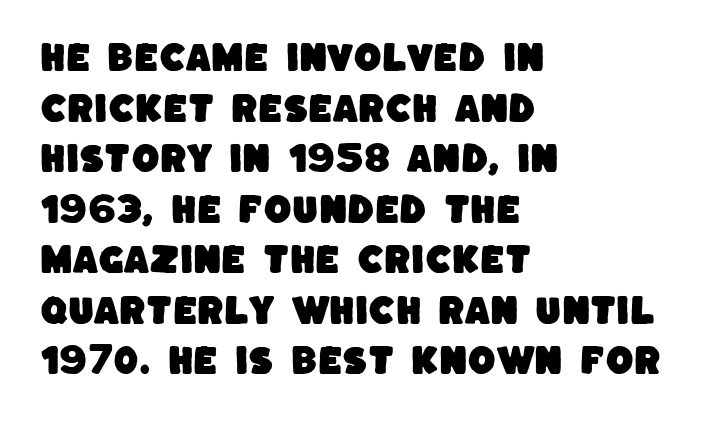
Letter spacing: default. If you measured baseline to baseline, you'd find a middling distance. The text block is weighted toward the left margin, trailing off unevenly rightward. These lines are composed in type without serifs.
